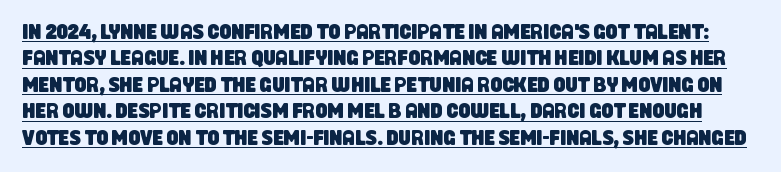
{"underline": "yes", "line_spacing": "normal", "line_spacing_ratio": 1.26, "letter_spacing": "normal", "letter_spacing_em": 0.0, "glyph_px": 21}
